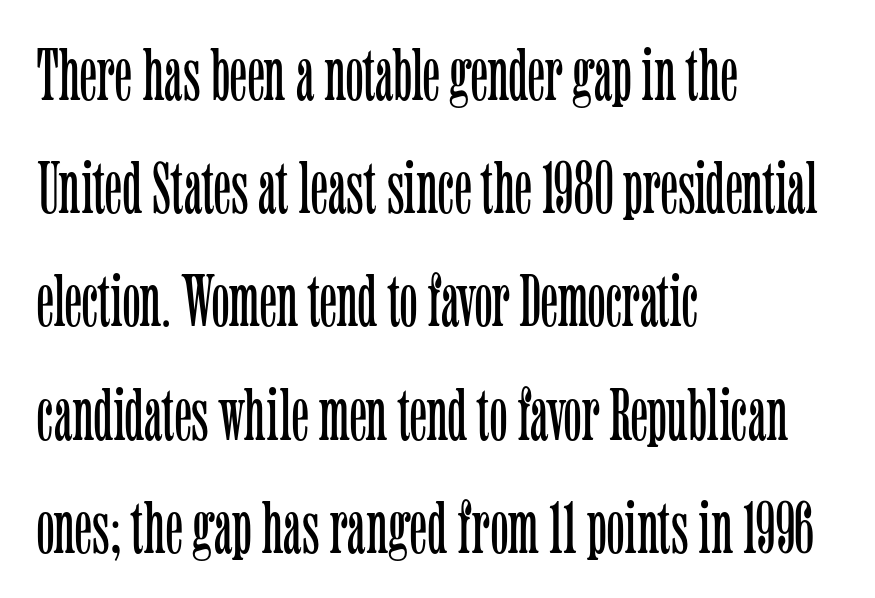
The image shows 74 px light, condensed serif type, upright; set left-aligned, normal line spacing (1.53x), normal letter spacing, not underlined; low stroke contrast and a medium x-height.
